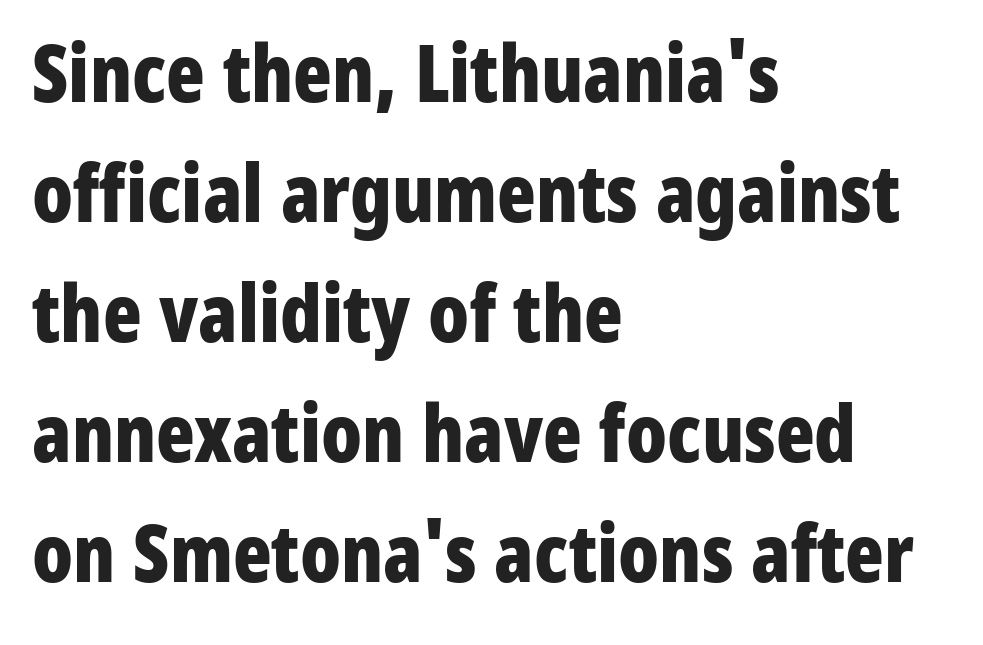
The image shows 80 px bold, condensed sans-serif type, upright; set left-aligned, normal line spacing (1.5x), normal letter spacing, not underlined; low stroke contrast and a medium x-height.
